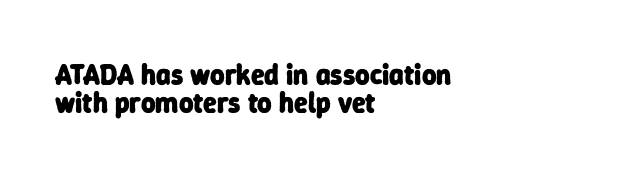
Bold? Absolutely — the strokes are thick and heavy. Leftover space on each line is placed entirely after the last word. Is this a sans? Yes — the strokes have no serifs. Tracking value appears to be zero — textbook default spacing. Rule under the text: the space is simply empty.
